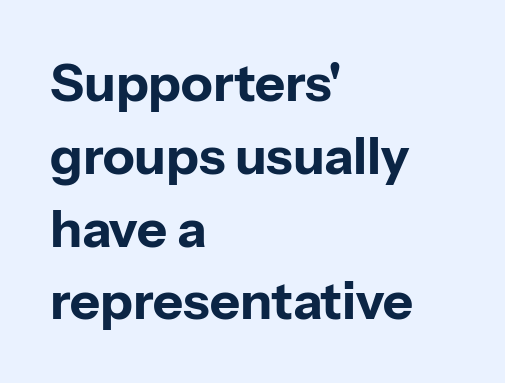
{"serif": "no", "italic": "no", "bold": "yes", "weight": "bold", "width": "normal", "stroke_contrast": "low", "x_height": "medium", "monospaced": "no", "underline": "no", "align": "left", "line_spacing": "normal", "line_spacing_ratio": 1.4, "letter_spacing": "normal", "letter_spacing_em": 0.0, "glyph_px": 52}
